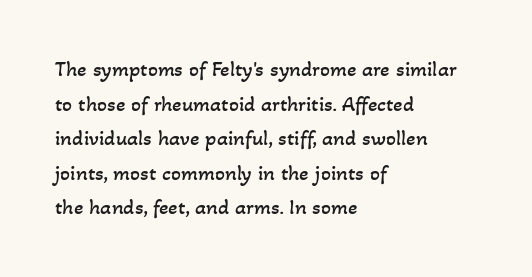
Stroke mass is kept to a normal reading level or below. Whoever set this chose a conventional vertical rhythm. A bare baseline throughout the passage. Short and long lines alike share a common starting point at left.
